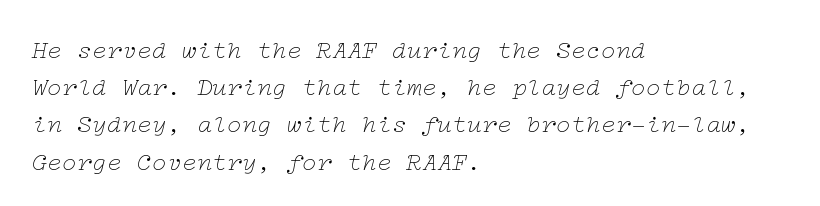
This is oblique type, the kind used for emphasis or titles. The paragraph shown leans on its left margin. Stems here are at most as thick as an everyday book face. Does the leading feel generous? No, just average. Rule under the text: the space is simply empty.
